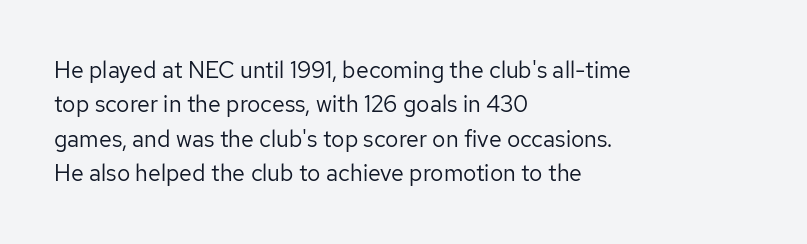
Q: Is the text bold? A: No.
Q: Is the text italic (slanted)? A: No, it is upright.
Q: Is the text underlined? A: No.
Q: How is the paragraph aligned? A: Left-aligned.
Q: Is the spacing between letters normal or unusually wide? A: Normal.
Q: Is the spacing between lines tight, normal or loose? A: Normal.
